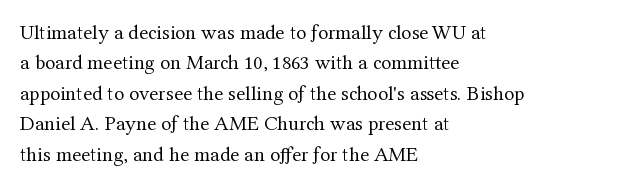
Letter spacing: default. Ink coverage per letter is moderate at most. The rag falls on the right side of this text block. Descenders are the only things crossing below the line. This block has exactly the height ordinary leading produces. This is the regular roman posture of the typeface.
